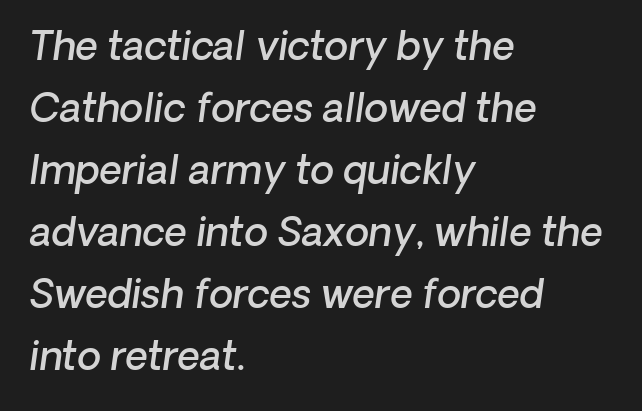
Evenly set lines give the paragraph a standard silhouette. Letters rest on an invisible, unmarked baseline. This sample has the flowing, uneven cadence of proportional lettering. This rendering leaves character spacing at its baseline value. The rendering shows plain stroke endings on the letterforms — a sans-serif design.
